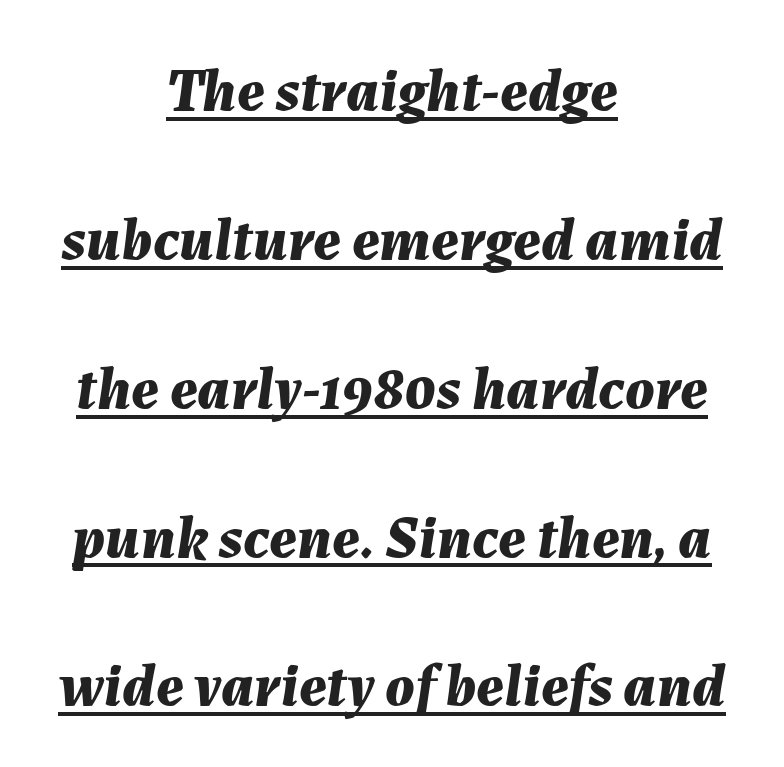
Q: Is the text bold? A: Yes.
Q: Is the text italic (slanted)? A: Yes, it leans right by about 7 degrees.
Q: Is the text underlined? A: Yes.
Q: How is the paragraph aligned? A: Centered.
Q: Is the spacing between letters normal or unusually wide? A: Normal.
Q: Is the spacing between lines tight, normal or loose? A: Loose.
Q: Width (condensed, normal, or wide)? A: Normal.
Q: Stroke contrast? A: Medium.
Q: x-height? A: Medium.
Q: Monospaced? A: No.
